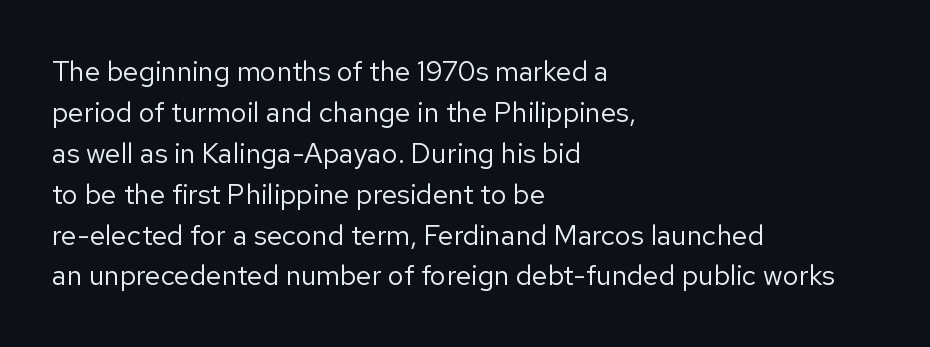
Q: Is the text bold? A: No.
Q: Is the text italic (slanted)? A: No, it is upright.
Q: Is the typeface a serif or a sans-serif typeface? A: Sans-serif.
Q: Is the text underlined? A: No.
Q: How is the paragraph aligned? A: Left-aligned.
Q: Is the spacing between letters normal or unusually wide? A: Normal.
Q: Is the spacing between lines tight, normal or loose? A: Normal.
Q: Width (condensed, normal, or wide)? A: Normal.
Q: Stroke contrast? A: Low.
Q: x-height? A: Medium.
Q: Monospaced? A: No.
